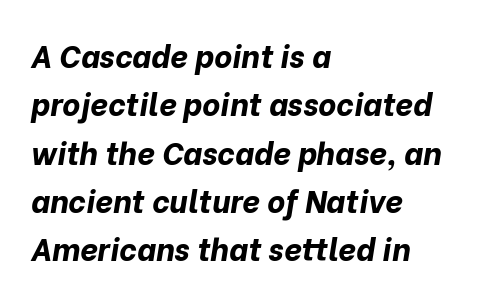
Character widths vary here, with narrow letters taking less room than wide ones. Descenders hang freely into open space. The gaps between neighbouring characters are ordinary and unremarkable. These lines stack with their left ends in a neat column. The characters look thick and weighty, a clear bold. This sample uses an oblique cut, with every glyph tilted off the vertical.
